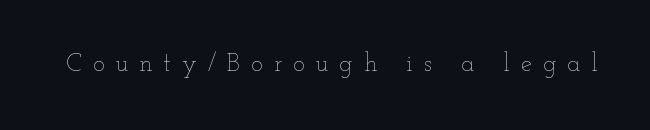
Q: Is the text bold? A: No.
Q: Is the text italic (slanted)? A: No, it is upright.
Q: Is the text underlined? A: No.
Q: Is the spacing between letters normal or unusually wide? A: Unusually wide.
